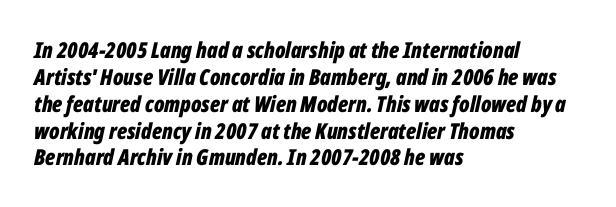
The image shows 22 px bold type, italic (leaning right); set left-aligned, line spacing 1.22x, normal letter spacing, not underlined.
